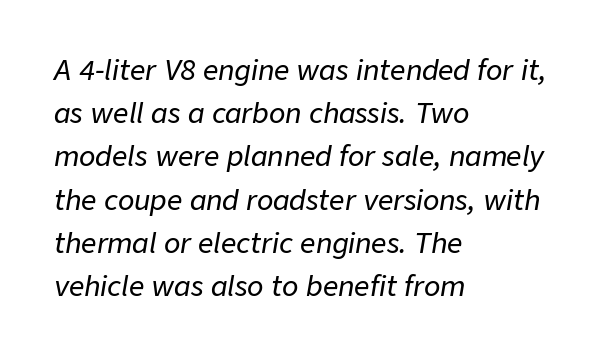
There is no visible air inserted between adjacent glyphs. The rendering applies a slant to the glyphs. Horizontal alignment here is leftward, the default for most running prose. The foot of each line stays bare and open. The block of text has a typical density, with ordinary space between rows.
